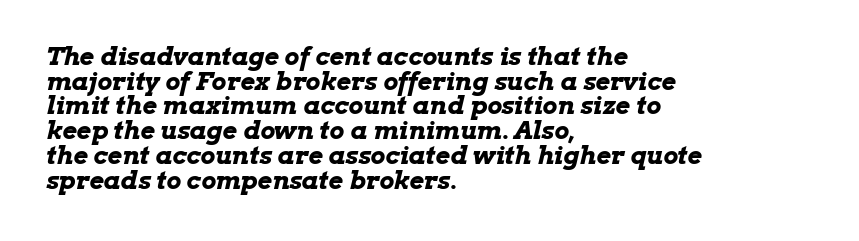
Q: Is the text bold? A: Yes.
Q: Is the text italic (slanted)? A: Yes, it leans right by about 13 degrees.
Q: Is the text underlined? A: No.
Q: How is the paragraph aligned? A: Left-aligned.
Q: Is the spacing between letters normal or unusually wide? A: Normal.
Q: Is the spacing between lines tight, normal or loose? A: Tight.
